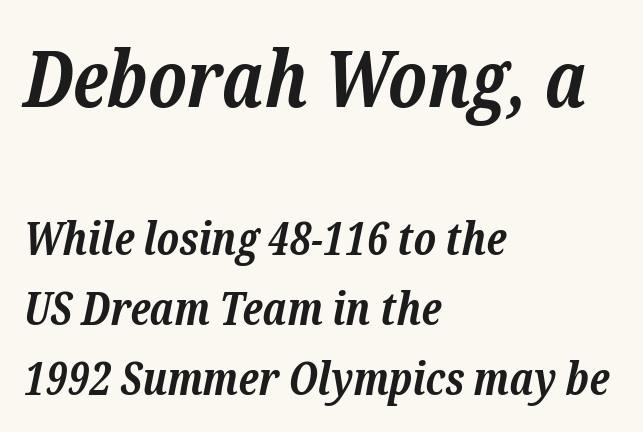
{"serif": "yes", "italic": "yes", "lean": "right", "slant_degrees": 12, "bold": "yes", "weight": "bold", "width": "normal", "stroke_contrast": "low", "x_height": "medium", "monospaced": "no", "underline": "no", "align": "left", "line_spacing": "normal", "line_spacing_ratio": 1.55, "letter_spacing": "normal", "letter_spacing_em": 0.0, "larger_block": "first", "size_ratio": 1.73, "glyph_px": 78}
